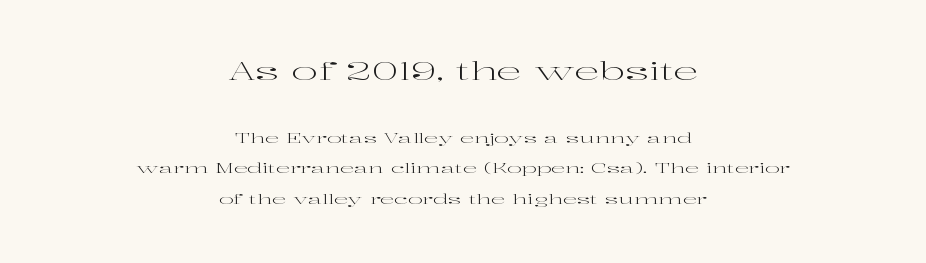
The image shows 25 px text type, upright; set centered, loose line spacing (2.19x), normal letter spacing, not underlined; the first (top) block is 1.79x larger.
